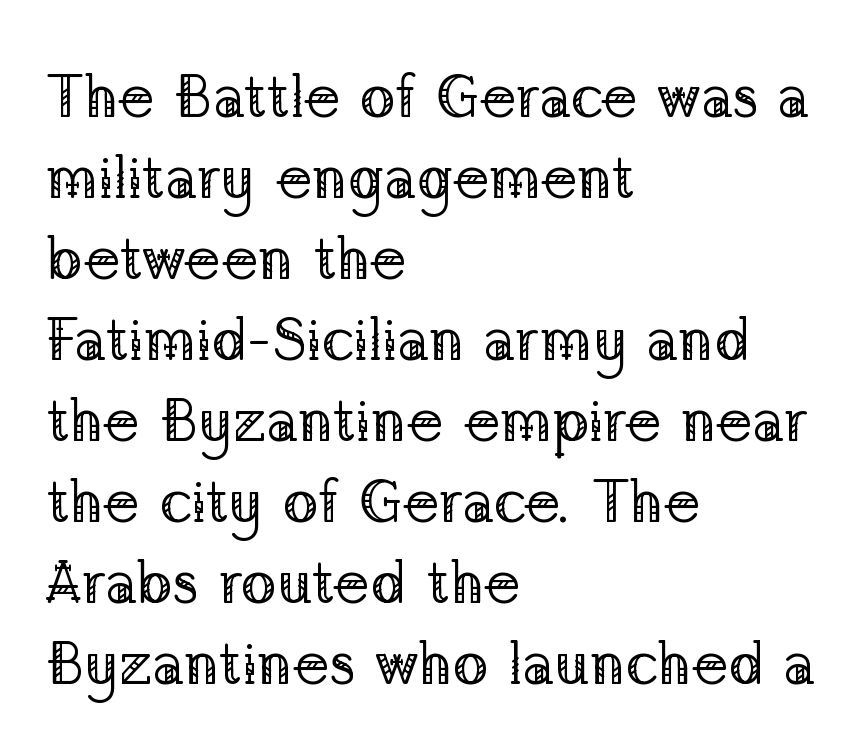
The image shows 60 px regular-weight serif type, upright; set left-aligned, normal line spacing (1.35x), normal letter spacing, not underlined; low stroke contrast and a medium x-height.
